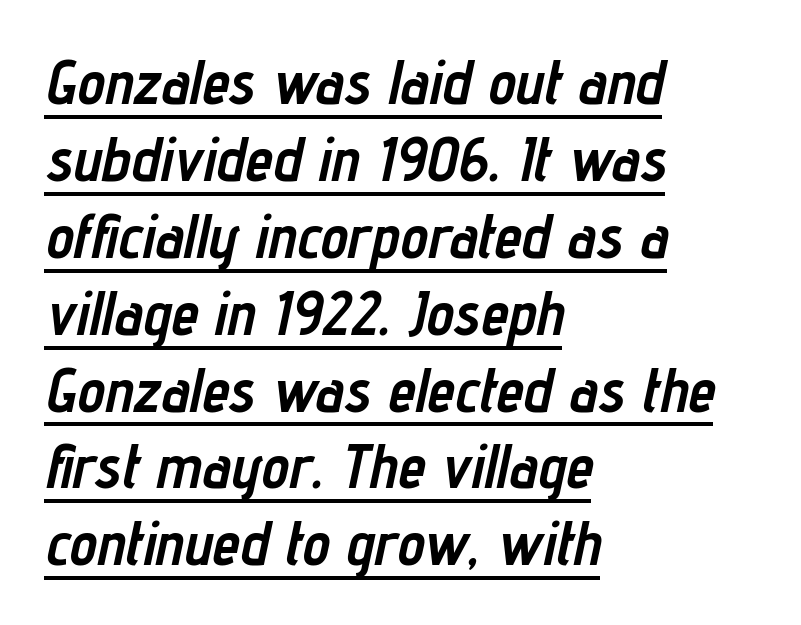
The image shows 62 px semibold, condensed type, italic (leaning right); set left-aligned, line spacing 1.24x, normal letter spacing, underlined; low stroke contrast and a medium x-height.
